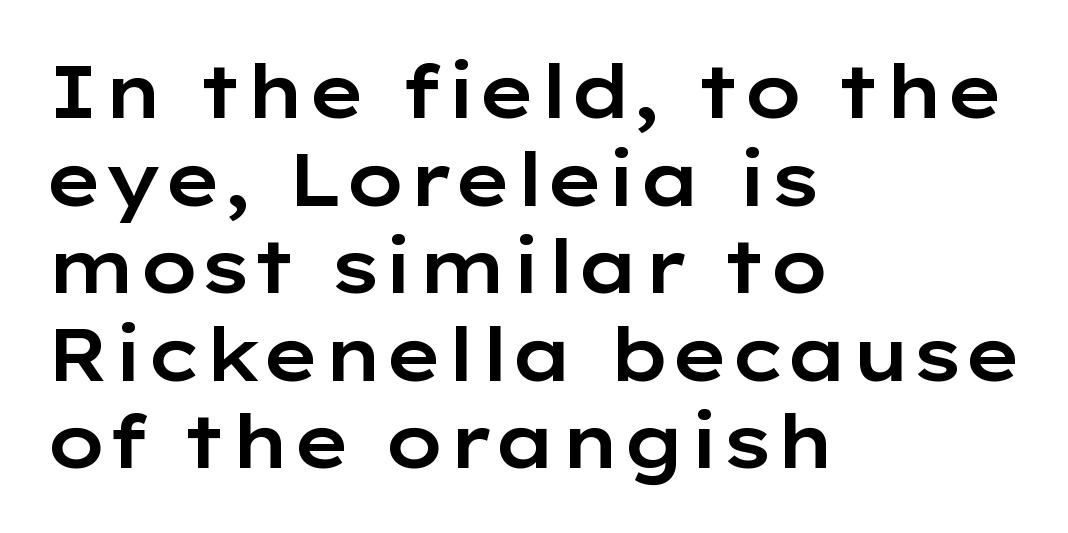
The image shows 73 px wide sans-serif type, upright; set left-aligned, line spacing 1.2x, normal letter spacing, not underlined; low stroke contrast and a medium x-height.
